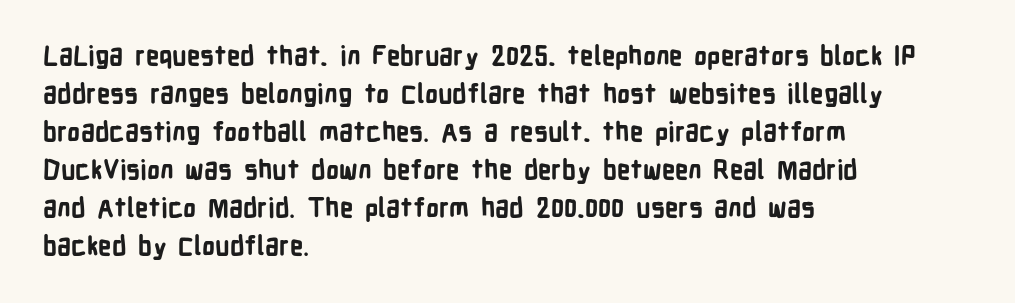
Q: Is the text bold? A: Yes.
Q: Is the text italic (slanted)? A: No, it is upright.
Q: Is the text underlined? A: No.
Q: How is the paragraph aligned? A: Left-aligned.
Q: Is the spacing between letters normal or unusually wide? A: Normal.
Q: Is the spacing between lines tight, normal or loose? A: Normal.
